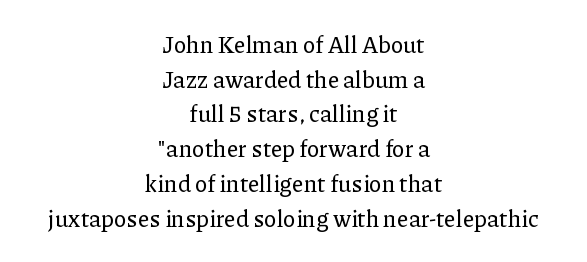
Q: Is the text italic (slanted)? A: No, it is upright.
Q: Is the text underlined? A: No.
Q: How is the paragraph aligned? A: Centered.
Q: Is the spacing between letters normal or unusually wide? A: Normal.
Q: Is the spacing between lines tight, normal or loose? A: Normal.
